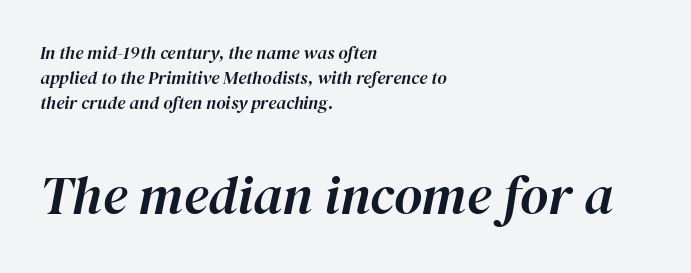
{"italic": "yes", "lean": "right", "slant_degrees": 12, "width": "normal", "stroke_contrast": "high", "x_height": "medium", "monospaced": "no", "underline": "no", "align": "left", "line_spacing": "normal", "line_spacing_ratio": 1.38, "letter_spacing": "normal", "letter_spacing_em": 0.0, "larger_block": "second", "size_ratio": 3.0, "glyph_px": 54}
